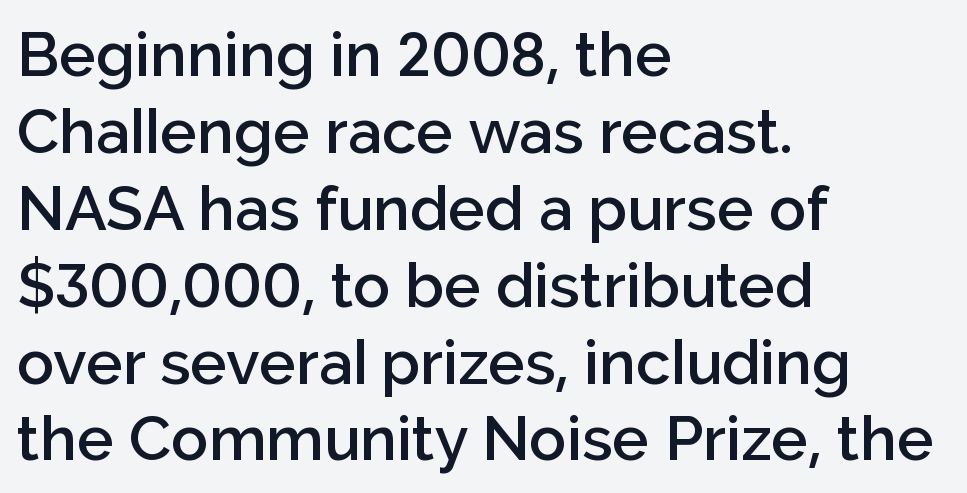
{"serif": "no", "italic": "no", "bold": "semi", "weight": "semibold", "width": "normal", "stroke_contrast": "low", "x_height": "medium", "monospaced": "no", "underline": "no", "align": "left", "line_spacing_ratio": 1.24, "letter_spacing": "normal", "letter_spacing_em": 0.0, "glyph_px": 62}
